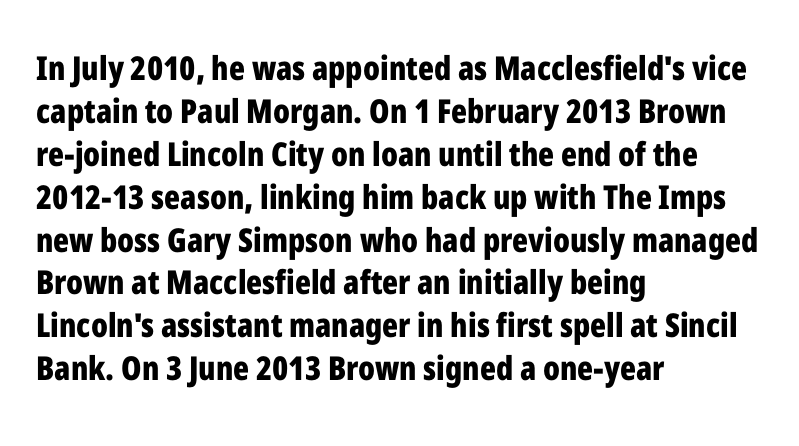
Q: Is the text bold? A: Yes.
Q: Is the text italic (slanted)? A: No, it is upright.
Q: Is the typeface a serif or a sans-serif typeface? A: Sans-serif.
Q: Is the text underlined? A: No.
Q: How is the paragraph aligned? A: Left-aligned.
Q: Is the spacing between letters normal or unusually wide? A: Normal.
Q: Is the spacing between lines tight, normal or loose? A: Normal.
Q: Width (condensed, normal, or wide)? A: Condensed.
Q: Stroke contrast? A: Low.
Q: x-height? A: Medium.
Q: Monospaced? A: No.
